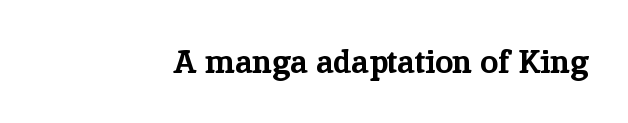
Is the type bold? Yes — the strokes are clearly thick and heavy. Rule under the text: the space is simply empty. Italic: no, the glyphs are upright roman. Each letter keeps its own natural width here, so spacing adapts to shape.
